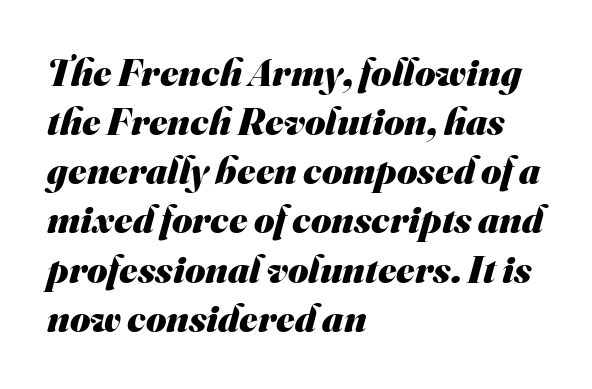
{"serif": "no", "bold": "yes", "weight": "heavy", "width": "normal", "stroke_contrast": "medium", "x_height": "small", "monospaced": "no", "underline": "no", "align": "left", "line_spacing": "normal", "line_spacing_ratio": 1.26, "letter_spacing": "normal", "letter_spacing_em": 0.0, "glyph_px": 39}
